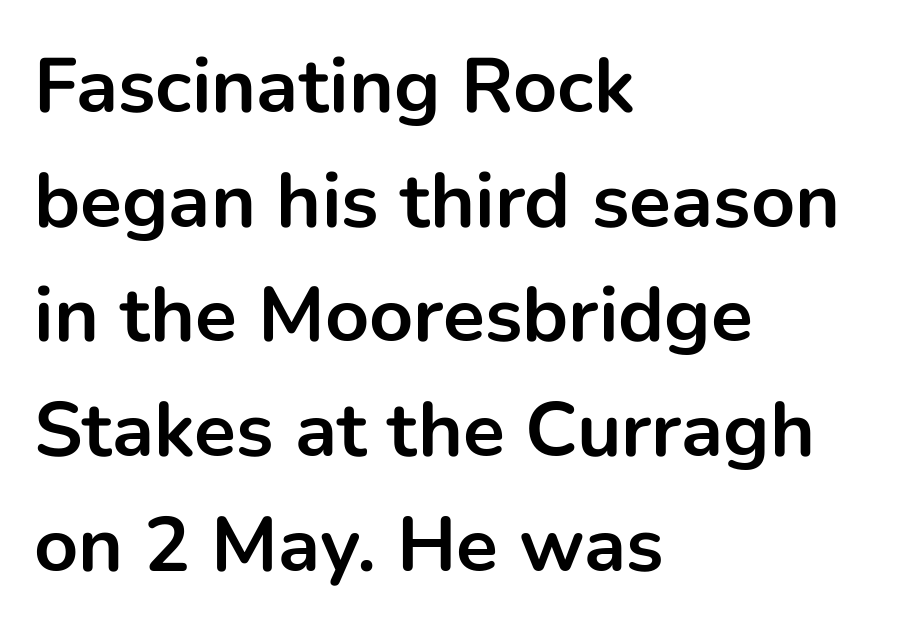
{"serif": "no", "italic": "no", "bold": "yes", "weight": "bold", "width": "normal", "stroke_contrast": "low", "x_height": "medium", "monospaced": "no", "underline": "no", "align": "left", "line_spacing": "normal", "line_spacing_ratio": 1.49, "letter_spacing": "normal", "letter_spacing_em": 0.0, "glyph_px": 77}
